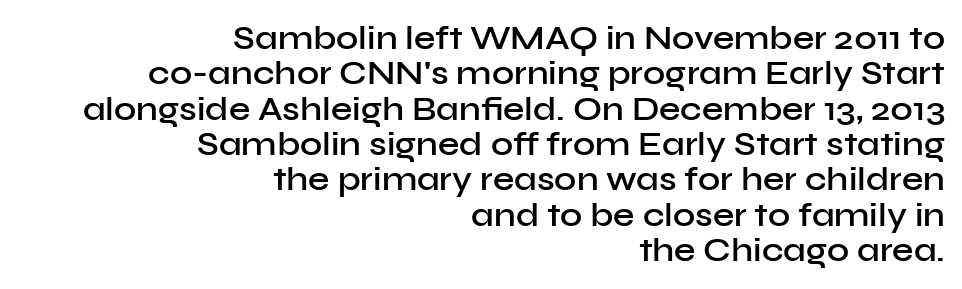
{"serif": "no", "italic": "no", "bold": "semi", "weight": "semibold", "width": "normal", "stroke_contrast": "low", "x_height": "medium", "monospaced": "no", "underline": "no", "align": "right", "line_spacing": "tight", "line_spacing_ratio": 1.04, "letter_spacing": "normal", "letter_spacing_em": 0.0, "glyph_px": 34}
